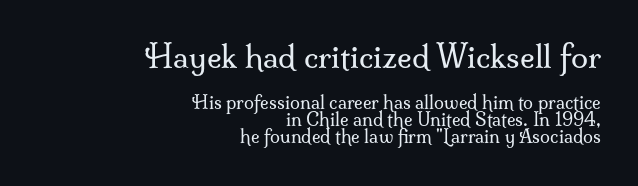
Q: Is the text bold? A: No.
Q: Is the text italic (slanted)? A: No, it is upright.
Q: Is the typeface a serif or a sans-serif typeface? A: Serif.
Q: Is the text underlined? A: No.
Q: How is the paragraph aligned? A: Right-aligned.
Q: Is the spacing between letters normal or unusually wide? A: Normal.
Q: Is the spacing between lines tight, normal or loose? A: Tight.
Q: Which block of text is set in a larger size, the first (top) or the second (bottom)? A: The first (top) one.
Q: Width (condensed, normal, or wide)? A: Normal.
Q: Stroke contrast? A: Medium.
Q: x-height? A: Small.
Q: Monospaced? A: No.
